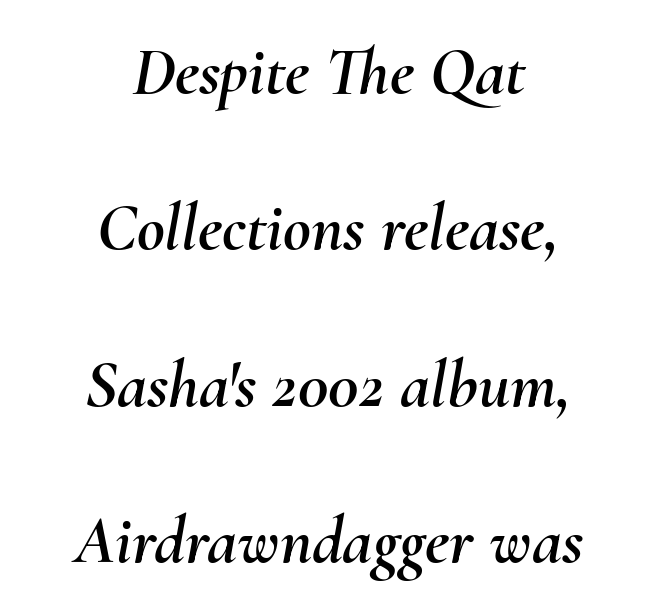
Q: Is the text italic (slanted)? A: Yes, it leans right by about 10 degrees.
Q: Is the text underlined? A: No.
Q: How is the paragraph aligned? A: Centered.
Q: Is the spacing between letters normal or unusually wide? A: Normal.
Q: Is the spacing between lines tight, normal or loose? A: Loose.
Q: Width (condensed, normal, or wide)? A: Normal.
Q: Stroke contrast? A: Medium.
Q: x-height? A: Small.
Q: Monospaced? A: No.
